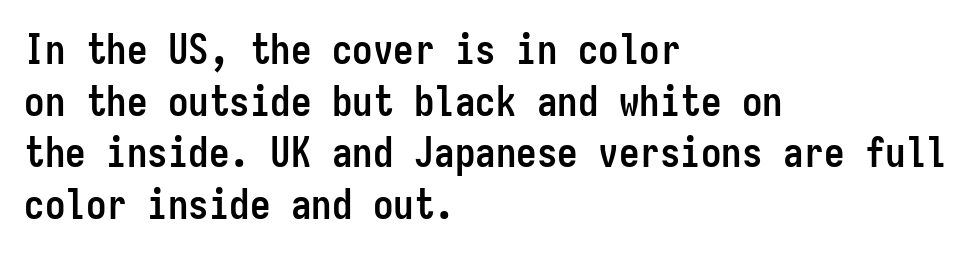
Q: Is the text bold? A: Yes.
Q: Is the text italic (slanted)? A: No, it is upright.
Q: Is the typeface a serif or a sans-serif typeface? A: Sans-serif.
Q: Is the text underlined? A: No.
Q: How is the paragraph aligned? A: Left-aligned.
Q: Is the spacing between letters normal or unusually wide? A: Normal.
Q: Is the spacing between lines tight, normal or loose? A: Normal.
Q: Width (condensed, normal, or wide)? A: Condensed.
Q: Stroke contrast? A: Low.
Q: x-height? A: Medium.
Q: Monospaced? A: Yes.
